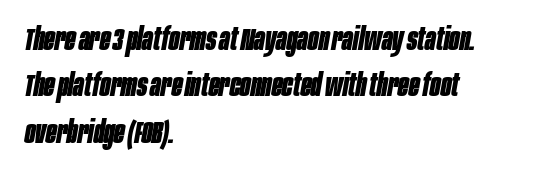
Underlining? Definitely not there. Spacing between characters is what you'd get straight out of the box. Set as a true bold cut, around the 700 mark. A typesetter would mark this as italic. One-word summary of the alignment: left. Compared with typical paragraphs, the rows here are spaced about the same.
